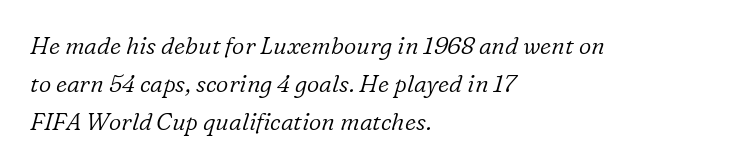
Q: Is the text bold? A: No.
Q: Is the text italic (slanted)? A: Yes, it leans right by about 16 degrees.
Q: Is the text underlined? A: No.
Q: How is the paragraph aligned? A: Left-aligned.
Q: Is the spacing between letters normal or unusually wide? A: Normal.
Q: Is the spacing between lines tight, normal or loose? A: Normal.
